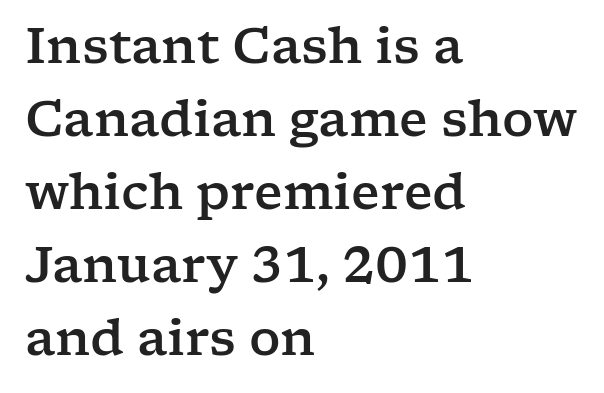
Q: Is the text italic (slanted)? A: No, it is upright.
Q: Is the typeface a serif or a sans-serif typeface? A: Serif.
Q: Is the text underlined? A: No.
Q: How is the paragraph aligned? A: Left-aligned.
Q: Is the spacing between letters normal or unusually wide? A: Normal.
Q: Is the spacing between lines tight, normal or loose? A: Normal.
Q: Width (condensed, normal, or wide)? A: Wide.
Q: Stroke contrast? A: Low.
Q: x-height? A: Medium.
Q: Monospaced? A: No.
